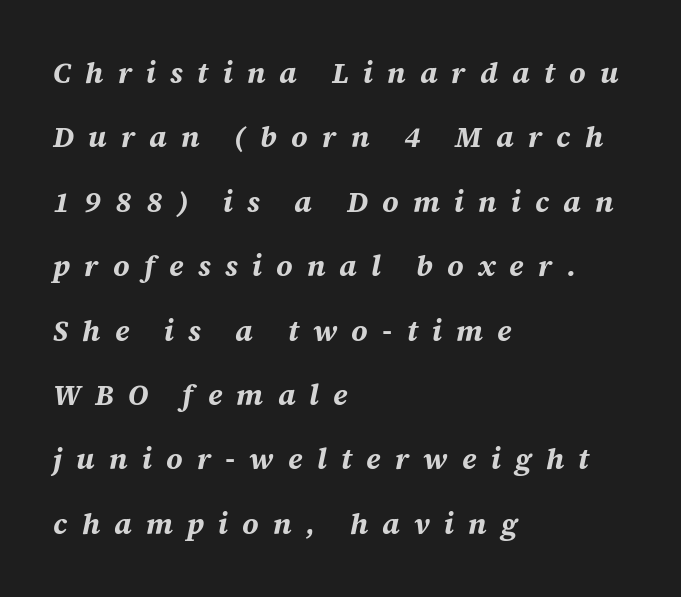
{"italic": "yes", "lean": "right", "slant_degrees": 12, "bold": "yes", "weight": "bold", "width": "normal", "stroke_contrast": "medium", "x_height": "large", "monospaced": "no", "underline": "no", "align": "left", "line_spacing": "loose", "line_spacing_ratio": 2.22, "letter_spacing": "wide", "letter_spacing_em": 0.49, "glyph_px": 29}
